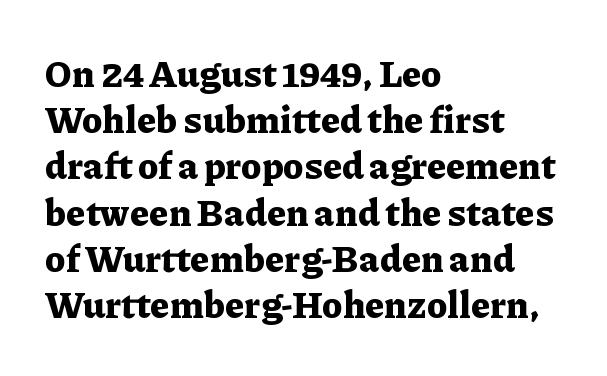
The image shows 37 px bold serif type, upright; set left-aligned, normal line spacing (1.25x), normal letter spacing, not underlined; low stroke contrast and a medium x-height.
